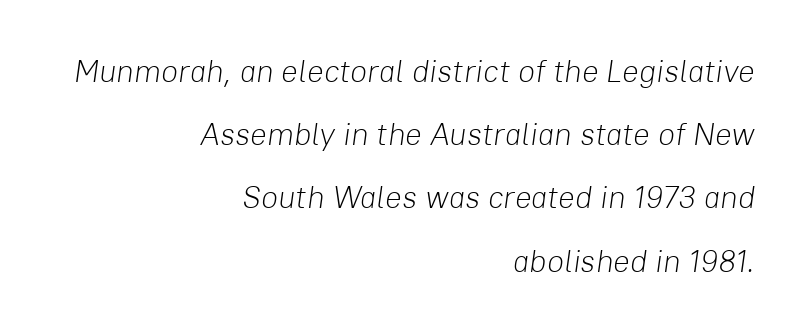
No letter is thick-stroked: the sample isn't bold. The text block is weighted toward the right margin, trailing off unevenly leftward. Designer's note — italics engaged. Rule under the text: the space is simply empty. Do the characters align in a grid? No, the font is proportional. Reading down the column, the eye jumps a long way to each next line.
